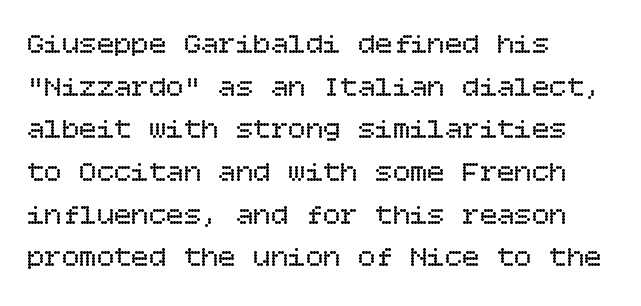
The space between consecutive lines is moderate. Alignment: flush left. Posture: vertical. No letter is thick-stroked: the sample isn't bold. Spacing between characters is what you'd get straight out of the box. The space directly below the letters is spotless.
